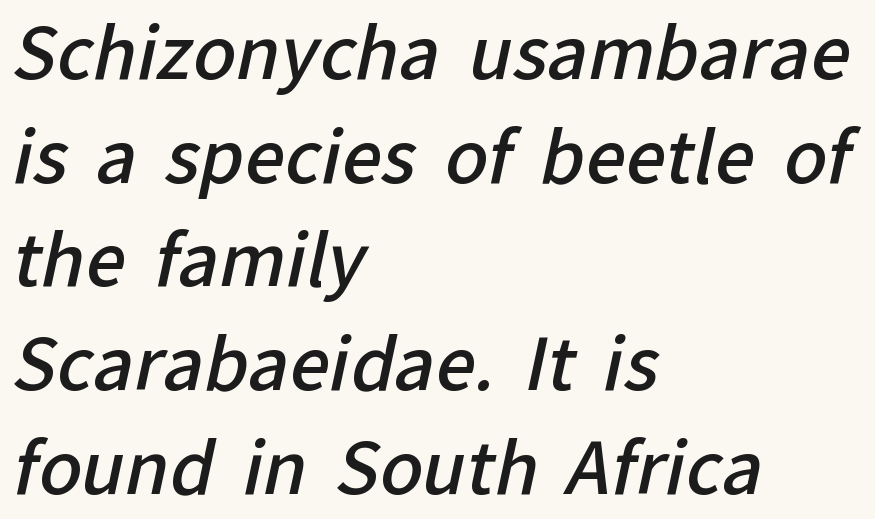
{"serif": "no", "bold": "semi", "weight": "semibold", "width": "normal", "stroke_contrast": "low", "x_height": "medium", "monospaced": "no", "underline": "no", "align": "left", "line_spacing": "normal", "line_spacing_ratio": 1.46, "letter_spacing": "normal", "letter_spacing_em": 0.0, "glyph_px": 71}
